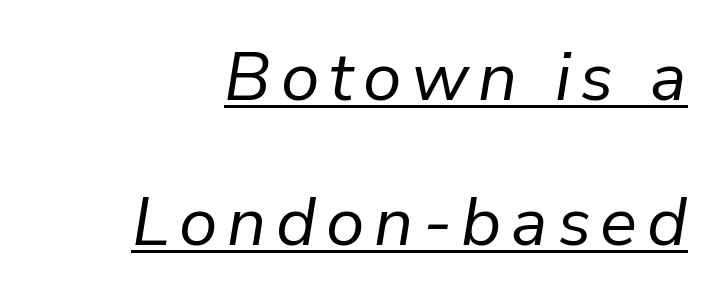
The image shows 69 px regular-weight type, italic (leaning right); set right-aligned, loose line spacing (2.1x), underlined; low stroke contrast and a medium x-height.
